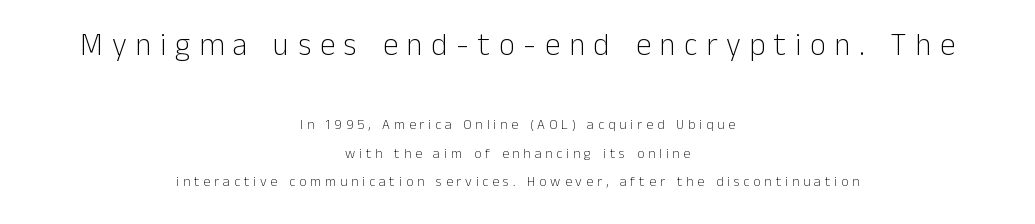
Q: Is the text bold? A: No.
Q: Is the text italic (slanted)? A: No, it is upright.
Q: Is the typeface a serif or a sans-serif typeface? A: Sans-serif.
Q: Is the text underlined? A: No.
Q: How is the paragraph aligned? A: Centered.
Q: Is the spacing between letters normal or unusually wide? A: Unusually wide.
Q: Is the spacing between lines tight, normal or loose? A: Loose.
Q: Which block of text is set in a larger size, the first (top) or the second (bottom)? A: The first (top) one.
Q: Width (condensed, normal, or wide)? A: Normal.
Q: Stroke contrast? A: Low.
Q: x-height? A: Medium.
Q: Monospaced? A: No.
